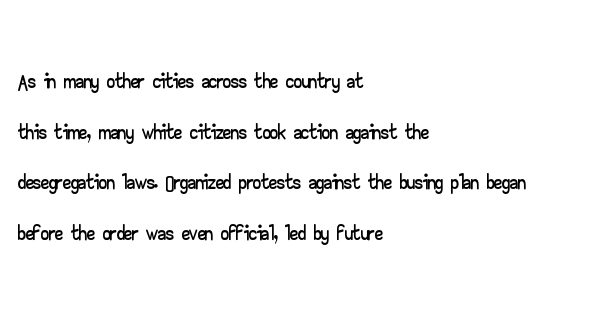
The image shows 32 px wide sans-serif type, upright; set left-aligned, normal line spacing (1.58x), normal letter spacing, not underlined; low stroke contrast and a small x-height.
